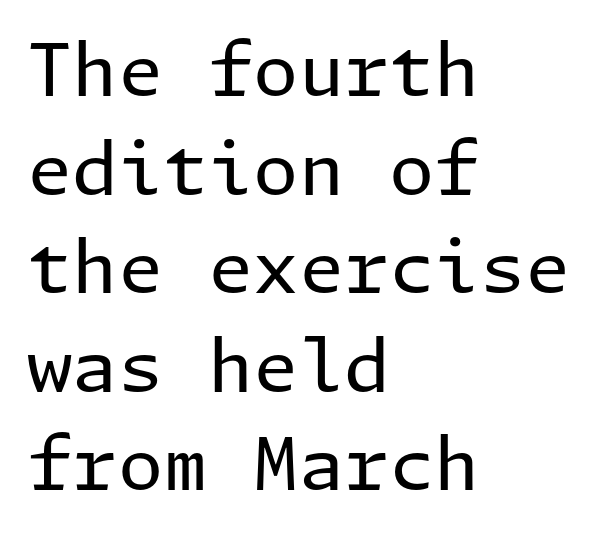
{"serif": "no", "italic": "no", "bold": "no", "weight": "regular", "width": "normal", "stroke_contrast": "low", "x_height": "medium", "underline": "no", "align": "left", "line_spacing": "normal", "line_spacing_ratio": 1.35, "letter_spacing": "normal", "letter_spacing_em": 0.0, "glyph_px": 73}
